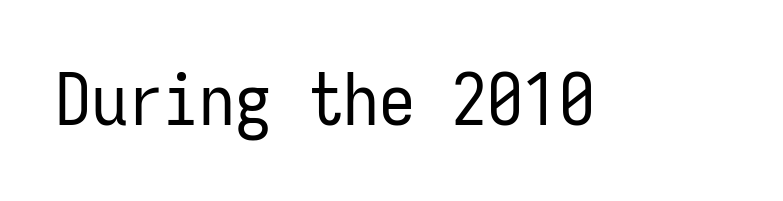
The passage shown is typeset with a sans-serif family. The passage shown has conventional tracking throughout. Stems here are at most as thick as an everyday book face. Looks like terminal output: every glyph gets an equal slot.
